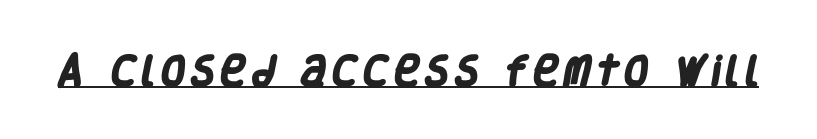
The image shows 34 px heavy, condensed sans-serif type; set underlined; low stroke contrast and a large x-height.
